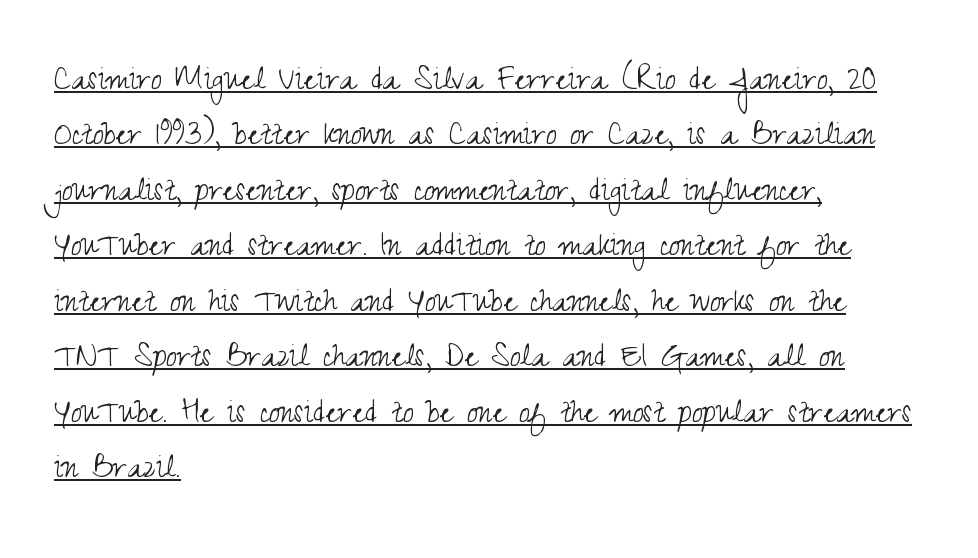
The image shows 38 px light, condensed sans-serif type, upright; set left-aligned, normal line spacing (1.46x), normal letter spacing, underlined; medium stroke contrast and a small x-height.
